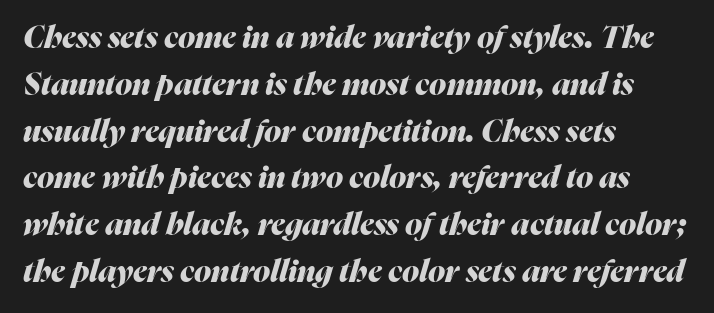
Q: Is the text bold? A: Yes.
Q: Is the text italic (slanted)? A: Yes, it leans right by about 16 degrees.
Q: Is the text underlined? A: No.
Q: How is the paragraph aligned? A: Left-aligned.
Q: Is the spacing between letters normal or unusually wide? A: Normal.
Q: Is the spacing between lines tight, normal or loose? A: Normal.
Q: Width (condensed, normal, or wide)? A: Normal.
Q: Stroke contrast? A: Medium.
Q: x-height? A: Medium.
Q: Monospaced? A: No.
